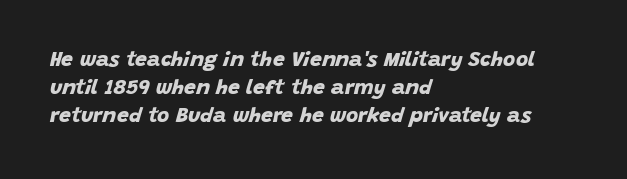
The image shows 21 px bold type; set left-aligned, normal line spacing (1.34x), normal letter spacing, not underlined.
